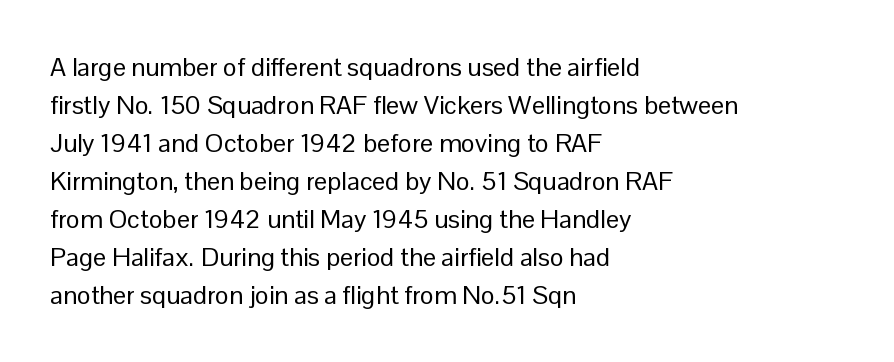
The image shows 26 px text type, upright; set left-aligned, normal line spacing (1.46x), normal letter spacing, not underlined.
